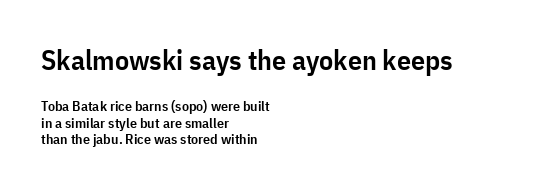
{"serif": "no", "italic": "no", "bold": "semi", "weight": "semibold", "width": "condensed", "stroke_contrast": "low", "x_height": "medium", "monospaced": "no", "underline": "no", "align": "left", "line_spacing_ratio": 1.17, "letter_spacing": "normal", "letter_spacing_em": 0.0, "larger_block": "first", "size_ratio": 2.0, "glyph_px": 28}
